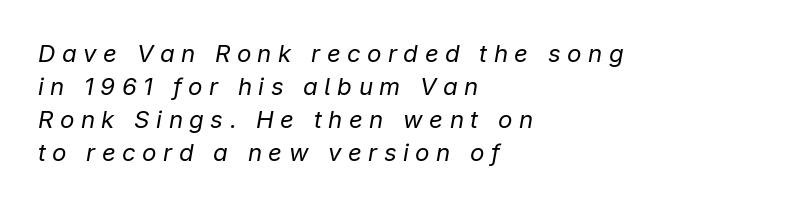
Designer's note — italics engaged. Leading matches the norm, producing a regular column. Compared with a typical body face, this is equally light or lighter still. Here the glyphs are tracked loosely, breaking word shapes into spaced letters. The foot of each line stays bare and open.
